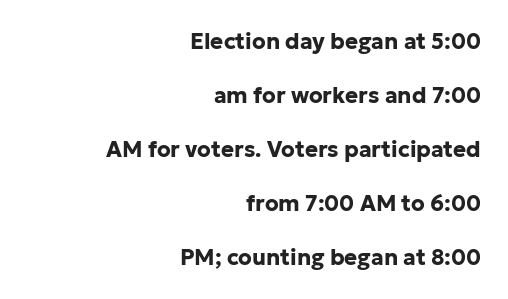
The image shows 22 px bold type, upright; set right-aligned, loose line spacing (2.45x), normal letter spacing, not underlined.
